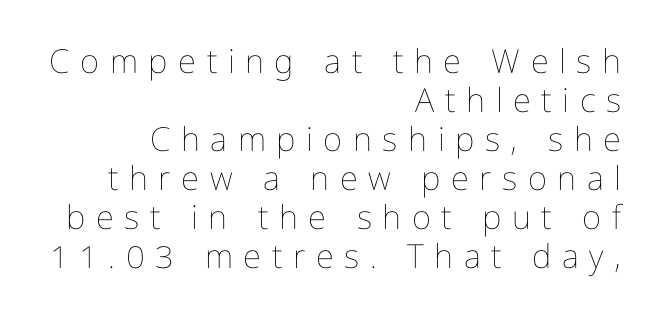
The image shows 33 px thin, condensed type, upright; set right-aligned, line spacing 1.18x, unusually wide letter spacing (+0.32 em), not underlined; low stroke contrast and a medium x-height.
